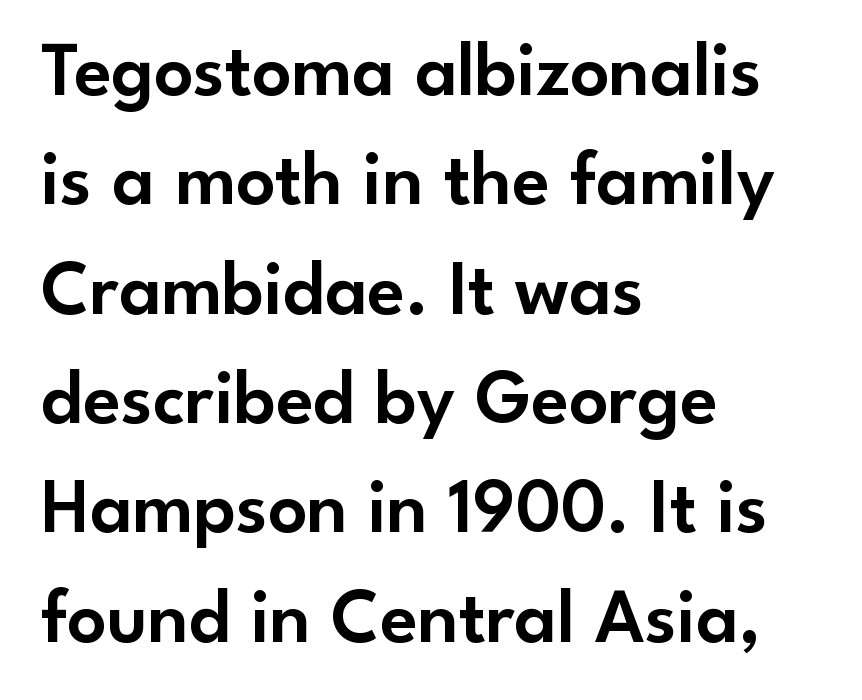
{"serif": "no", "italic": "no", "width": "normal", "stroke_contrast": "low", "x_height": "small", "monospaced": "no", "underline": "no", "align": "left", "line_spacing": "normal", "line_spacing_ratio": 1.42, "letter_spacing": "normal", "letter_spacing_em": 0.0, "glyph_px": 77}
